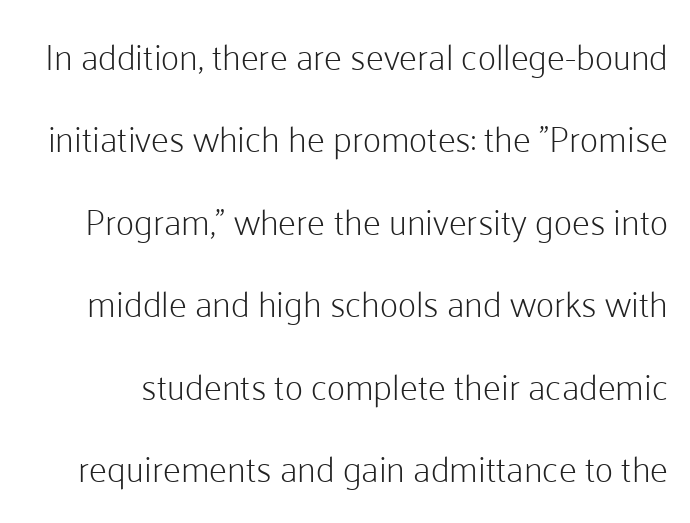
Lines of text with bare space underneath. In terms of leading, this rendering errs on the spacious side. You could not count columns in this text — the font is proportionally spaced. The strokes carry an ordinary text weight at most. Vertical strokes here are truly vertical.
